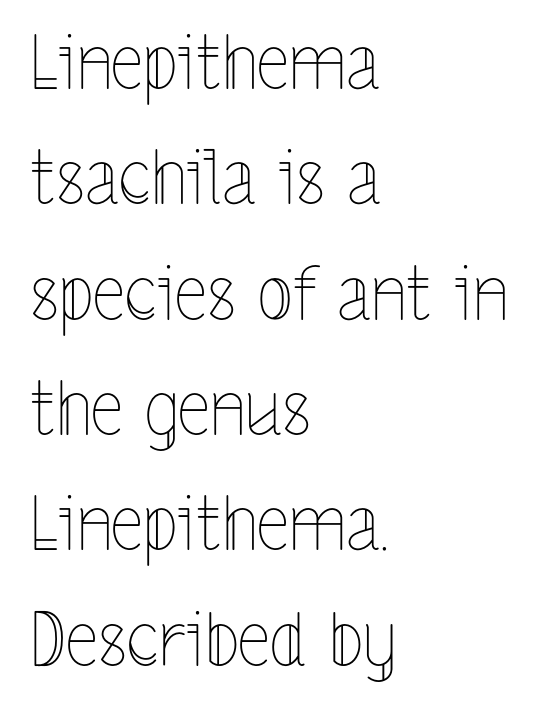
The image shows 73 px thin, condensed type, upright; set left-aligned, normal line spacing (1.58x), normal letter spacing, not underlined; a medium x-height.
